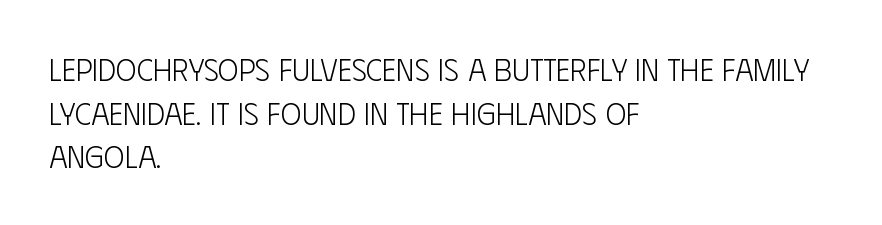
{"serif": "no", "italic": "no", "bold": "no", "weight": "light", "width": "condensed", "stroke_contrast": "low", "x_height": "large", "monospaced": "no", "underline": "no", "align": "left", "line_spacing": "normal", "line_spacing_ratio": 1.41, "letter_spacing": "normal", "letter_spacing_em": 0.0, "glyph_px": 31}
